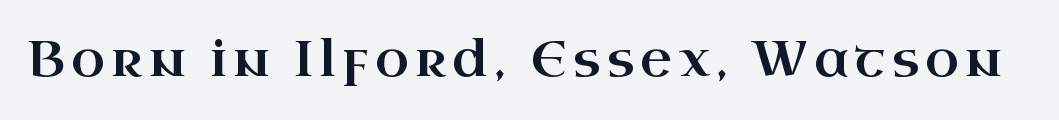
The image shows 49 px wide serif type, upright; set not underlined; high stroke contrast and a small x-height.
